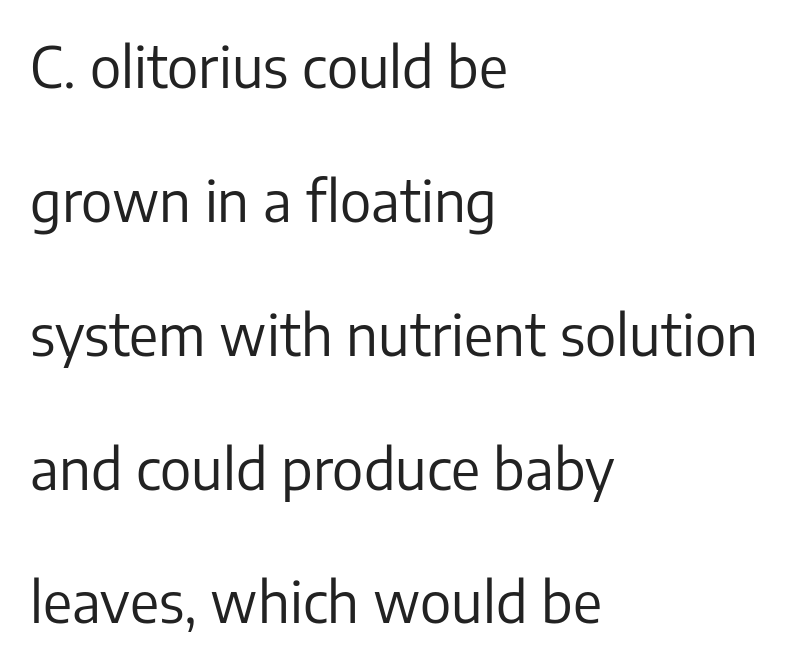
Line beginnings align vertically; line endings do not. The lettering stays uniformly vertical, giving the passage a roman look. Tracking value appears to be zero — textbook default spacing. The designer went with a sans here, leaving each stem footless.
